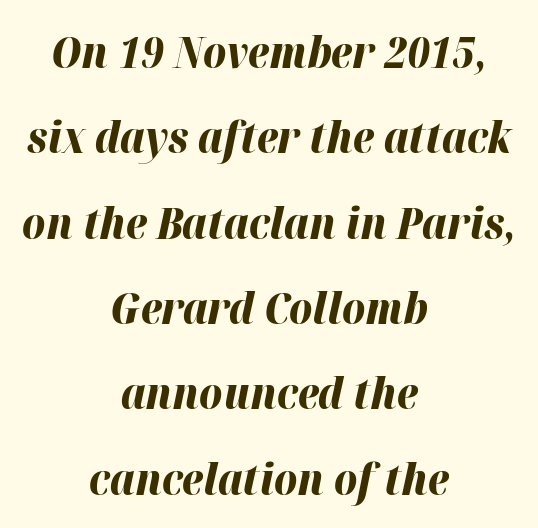
{"italic": "yes", "lean": "right", "slant_degrees": 12, "bold": "yes", "weight": "bold", "width": "normal", "stroke_contrast": "high", "x_height": "medium", "monospaced": "no", "underline": "no", "align": "center", "line_spacing": "loose", "line_spacing_ratio": 1.94, "letter_spacing": "normal", "letter_spacing_em": 0.0, "glyph_px": 44}
